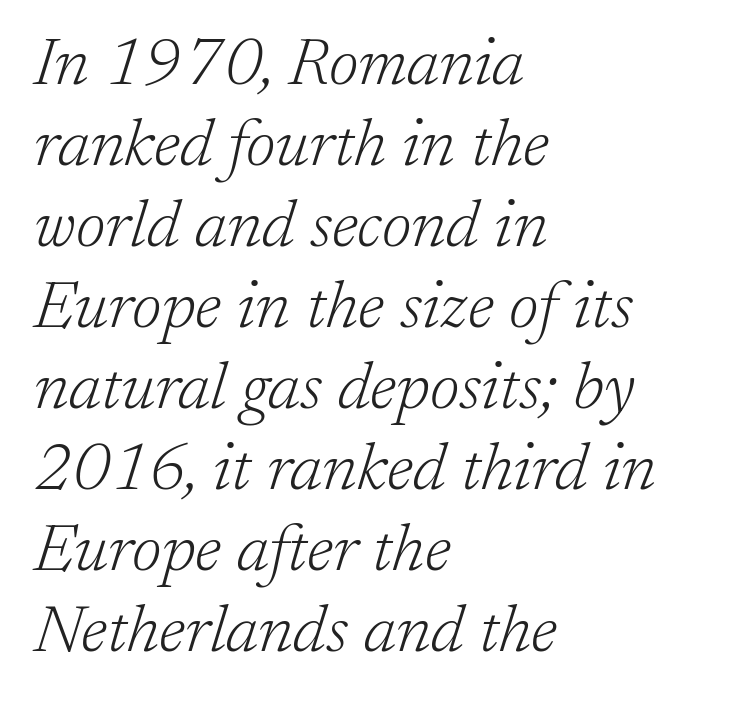
{"serif": "yes", "italic": "yes", "lean": "right", "slant_degrees": 17, "bold": "no", "weight": "light", "width": "normal", "stroke_contrast": "low", "x_height": "medium", "monospaced": "no", "underline": "no", "align": "left", "line_spacing_ratio": 1.21, "letter_spacing": "normal", "letter_spacing_em": 0.0, "glyph_px": 67}
